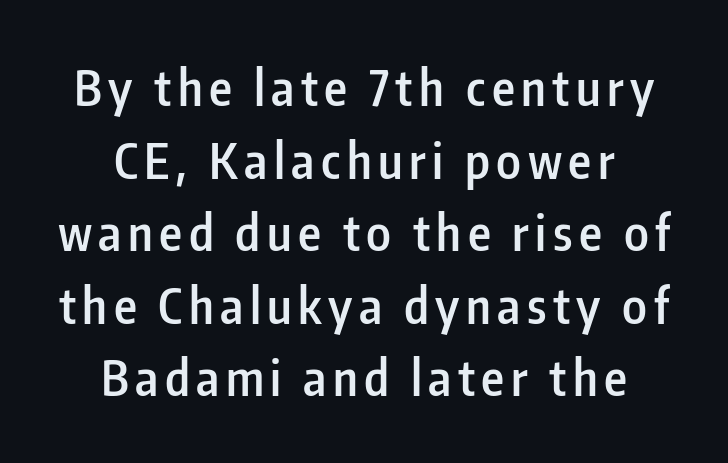
Q: Is the text bold? A: Semi-bold.
Q: Is the text italic (slanted)? A: No, it is upright.
Q: Is the typeface a serif or a sans-serif typeface? A: Sans-serif.
Q: Is the text underlined? A: No.
Q: Is the spacing between lines tight, normal or loose? A: Normal.
Q: Width (condensed, normal, or wide)? A: Condensed.
Q: Stroke contrast? A: Low.
Q: x-height? A: Medium.
Q: Monospaced? A: No.
